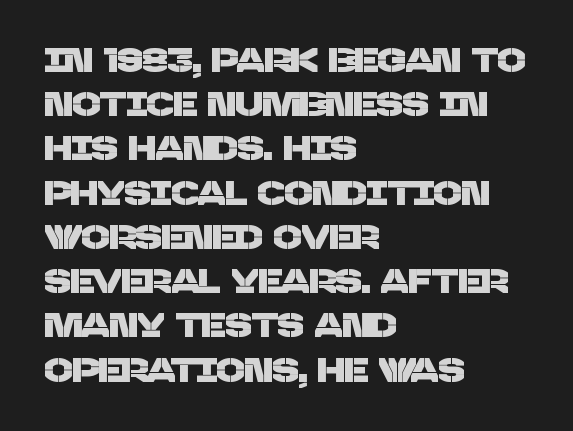
The designer left line spacing at the default. The type family on display is of the sans-serif kind. Clear beneath every line of the passage. Looks like regular typesetting: each glyph gets only the width it needs.
